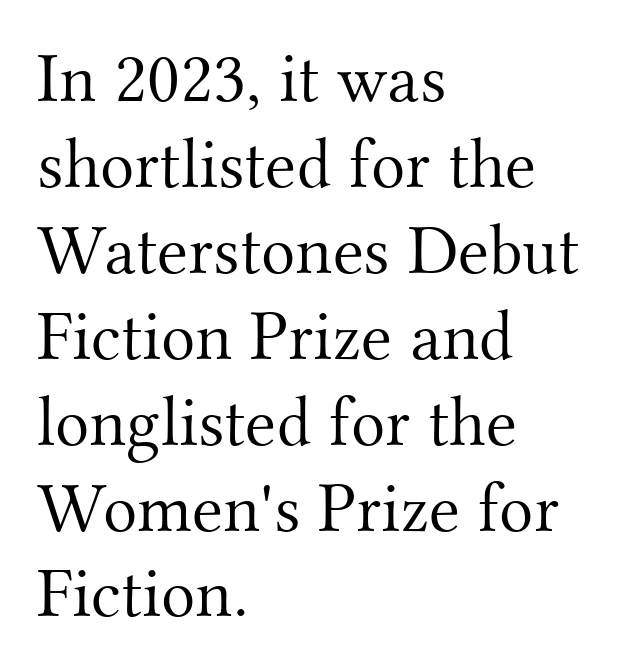
{"serif": "yes", "italic": "no", "bold": "no", "weight": "light", "width": "normal", "stroke_contrast": "medium", "x_height": "small", "monospaced": "no", "underline": "no", "align": "left", "line_spacing_ratio": 1.21, "letter_spacing": "normal", "letter_spacing_em": 0.0, "glyph_px": 71}
